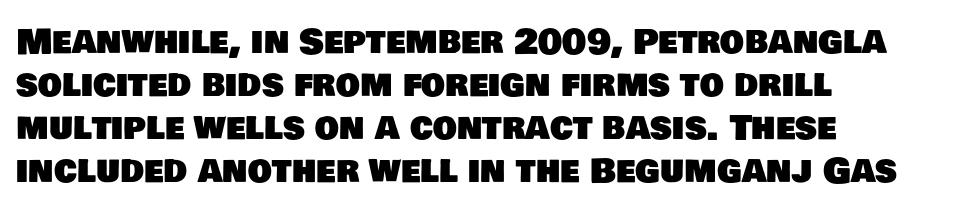
Caption: standard tracking, unaltered. Quick note: underline off. The letters advance in unequal steps, a hallmark of proportional type. Compared with a centered layout, this one pins lines to the left instead. Nothing sits at the stroke ends, so this counts as sans-serif.
